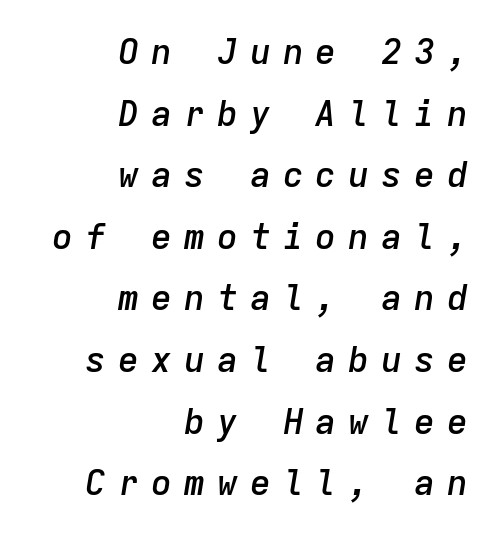
The passage is arranged like a letterhead date or caption credit — flush right. The glyphs have the mass of a demibold cut, below bold. These lines were composed using italics. Fixed-width glyphs throughout — classic coding-font behaviour.
